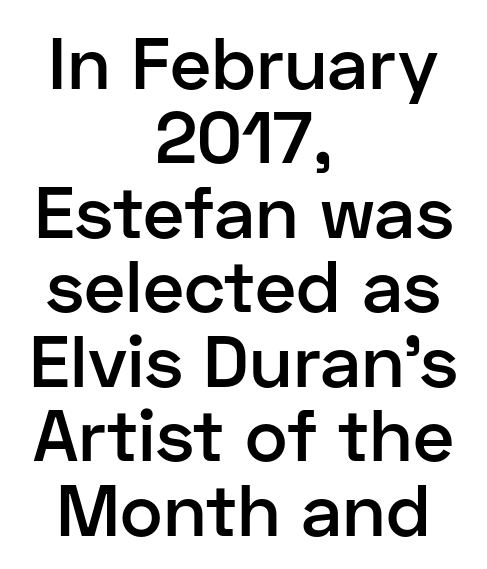
{"serif": "no", "italic": "no", "bold": "semi", "weight": "semibold", "width": "normal", "stroke_contrast": "low", "x_height": "medium", "monospaced": "no", "underline": "no", "align": "center", "line_spacing": "tight", "line_spacing_ratio": 1.02, "letter_spacing": "normal", "letter_spacing_em": 0.0, "glyph_px": 73}
